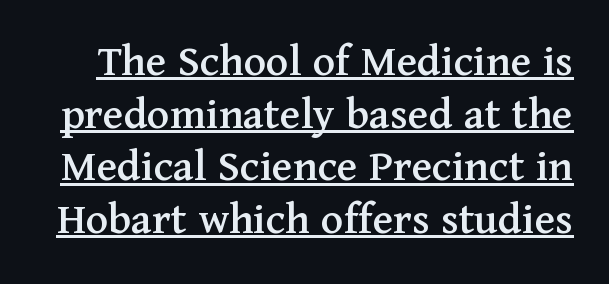
{"serif": "yes", "italic": "no", "width": "normal", "stroke_contrast": "medium", "x_height": "medium", "monospaced": "no", "underline": "yes", "line_spacing": "tight", "line_spacing_ratio": 1.12, "letter_spacing": "normal", "letter_spacing_em": 0.0, "glyph_px": 47}
